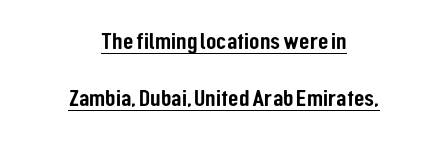
A typesetter would call this zero additional tracking. Rendered with straight, roman letterforms. The line-height multiplier appears high, well above default. Layout note: lines centered.
